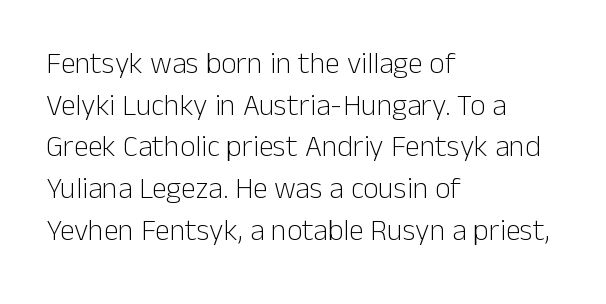
The image shows 30 px light sans-serif type, upright; set left-aligned, normal line spacing (1.39x), normal letter spacing, not underlined; low stroke contrast and a medium x-height.
